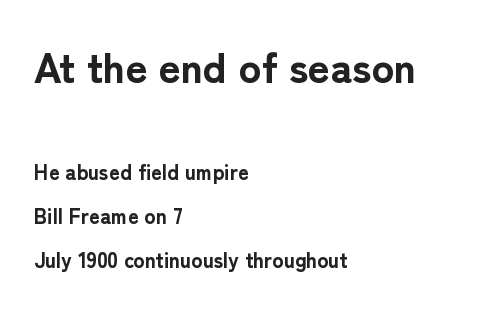
{"serif": "no", "italic": "no", "bold": "yes", "weight": "bold", "width": "normal", "stroke_contrast": "low", "x_height": "medium", "monospaced": "no", "underline": "no", "align": "left", "line_spacing": "loose", "line_spacing_ratio": 2.09, "letter_spacing": "normal", "letter_spacing_em": 0.0, "larger_block": "first", "size_ratio": 2.0, "glyph_px": 42}
